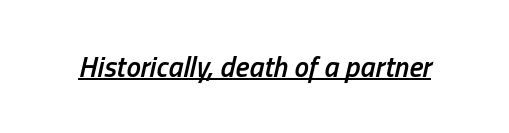
The image shows 29 px semibold, condensed type, italic (leaning right); set normal letter spacing, underlined; low stroke contrast and a medium x-height.
